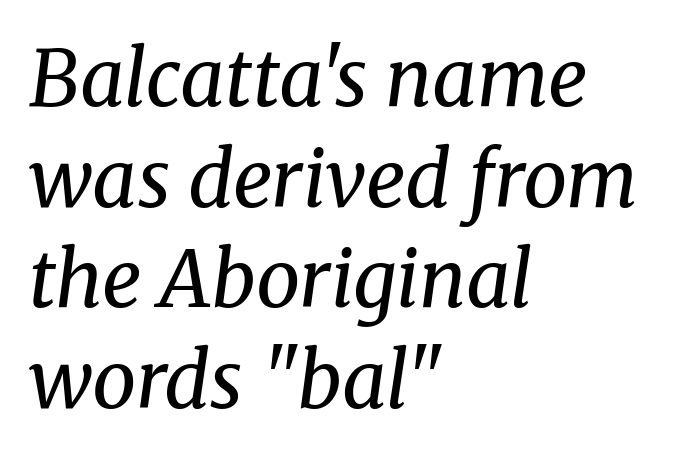
{"serif": "yes", "italic": "yes", "lean": "right", "slant_degrees": 8, "bold": "no", "weight": "regular", "width": "normal", "stroke_contrast": "medium", "x_height": "medium", "monospaced": "no", "underline": "no", "align": "left", "line_spacing": "normal", "line_spacing_ratio": 1.29, "letter_spacing": "normal", "letter_spacing_em": 0.0, "glyph_px": 78}
